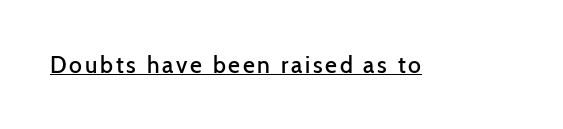
{"italic": "no", "bold": "semi", "underline": "yes", "glyph_px": 23}
